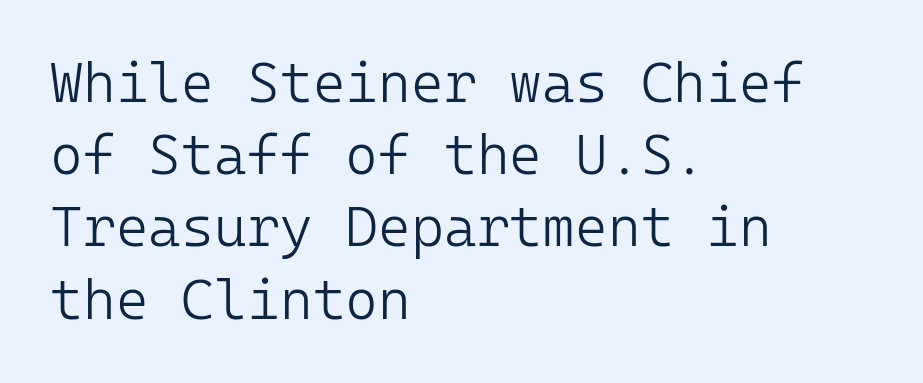
The image shows 56 px light sans-serif type, upright; set left-aligned, normal line spacing (1.29x), normal letter spacing, not underlined; low stroke contrast and a medium x-height.
